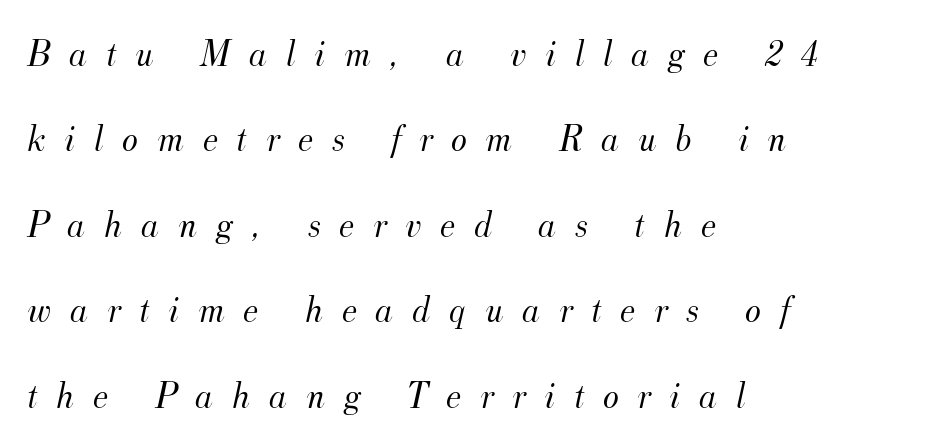
The zone under the glyphs is completely vacant. Each letter's strokes conclude with small projecting serifs. In terms of leading, this rendering errs on the spacious side. Each letter keeps its own natural width here, so spacing adapts to shape.
